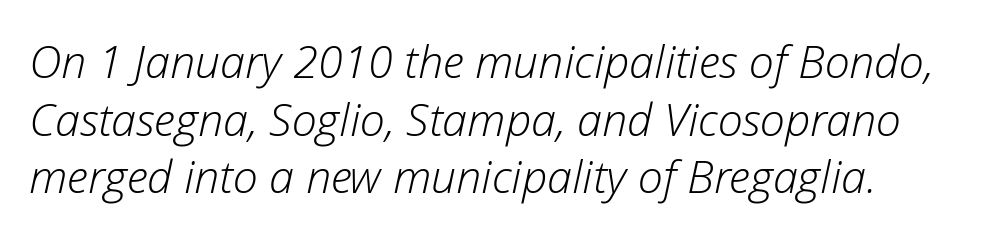
Q: Is the text bold? A: No.
Q: Is the text italic (slanted)? A: Yes, it leans right by about 12 degrees.
Q: Is the text underlined? A: No.
Q: Is the spacing between letters normal or unusually wide? A: Normal.
Q: Is the spacing between lines tight, normal or loose? A: Normal.
Q: Width (condensed, normal, or wide)? A: Normal.
Q: Stroke contrast? A: Low.
Q: x-height? A: Medium.
Q: Monospaced? A: No.
